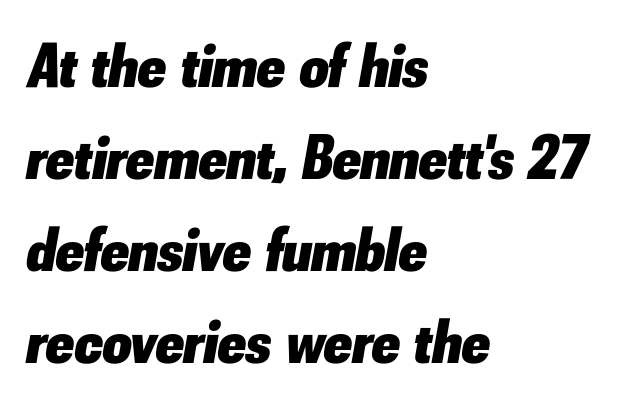
This sample has the flowing, uneven cadence of proportional lettering. Nobody touched the tracking dial on this one. Each new line begins a customary step beneath the previous one. Chunky letters — that's bold for sure. The setting favours the left margin, as ordinary paragraphs usually do. Descenders hang freely into open space.
